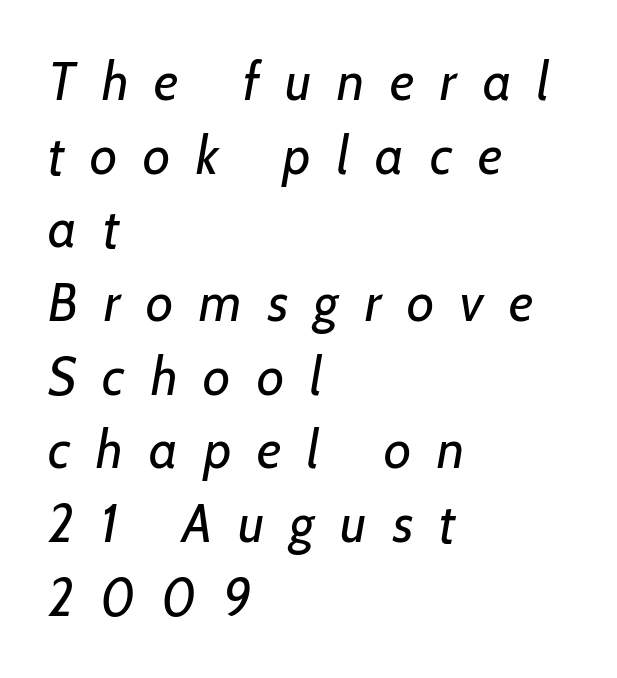
Ink coverage per letter is moderate at most. Has an underline been added? It has not. The rendering uses natural spacing where letterforms have individual widths. Glyph-to-glyph distance is far greater than everyday printed text. The rendering shows plain stroke endings on the letterforms — a sans-serif design.
